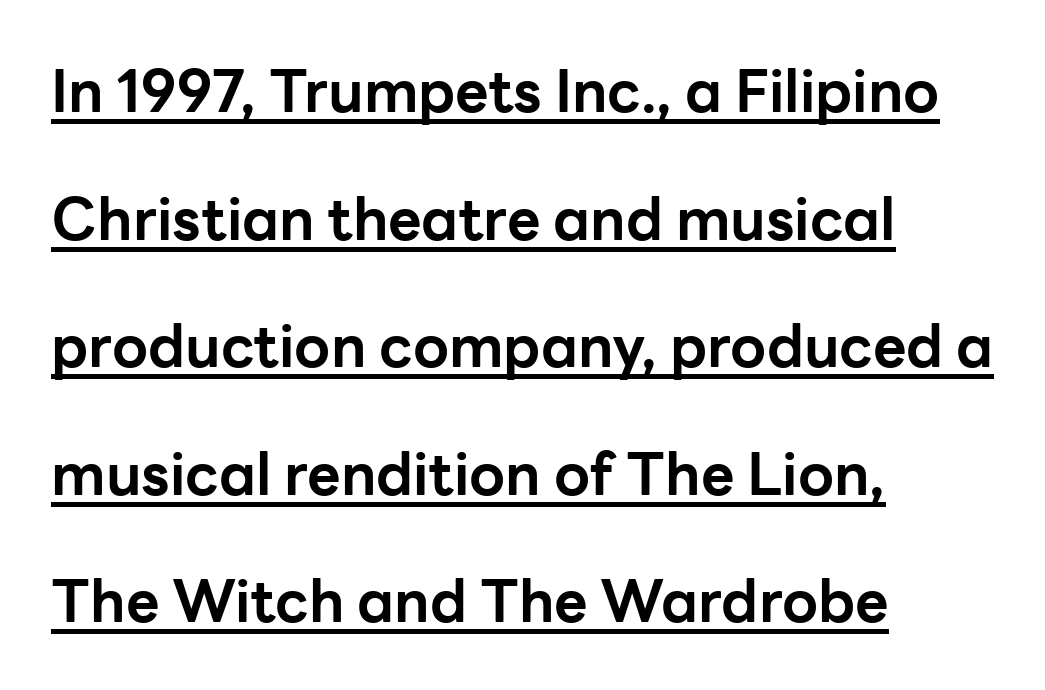
The image shows 58 px bold sans-serif type, upright; set left-aligned, loose line spacing (2.2x), normal letter spacing, underlined; low stroke contrast and a medium x-height.
